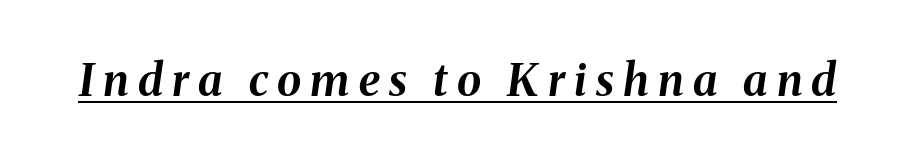
Observe the wide spacing: letters keep a clear distance from each other. The face used here has the dense, thick strokes of a bold. In terms of posture, this sample is oblique. Decoration check: the copy is underlined. Here the designer chose a conventional face with non-uniform glyph widths.
